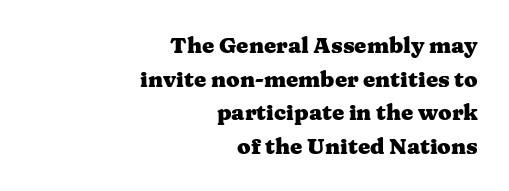
As a designer I'd log this as weight 700, bold. Honestly, the letter spacing is just normal — you wouldn't notice it. The font's upright variant was chosen for this text. Is there much room between lines? A standard amount, neither cramped nor airy.
